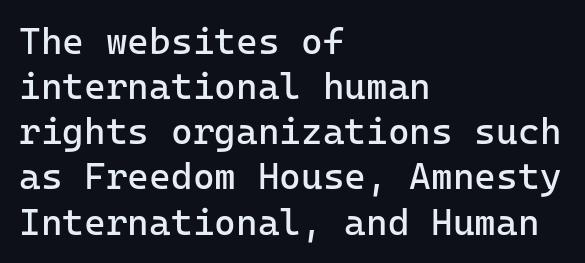
The image shows 37 px regular-weight sans-serif type, upright, monospaced; set left-aligned, line spacing 1.22x, normal letter spacing, not underlined; low stroke contrast and a medium x-height.
